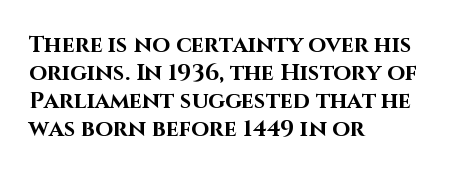
Look at the stroke-to-counter ratio: heavy, a bold. Ordinary non-slanted type is in use. The baseline area is clear. The setting favours the left margin, as ordinary paragraphs usually do. Look at the tracking — it's just the regular setting, nothing added.
